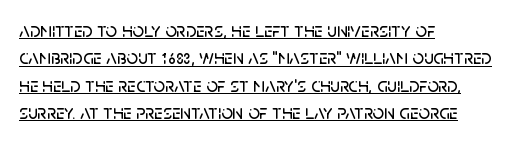
The image shows 20 px text type, upright; set left-aligned, normal line spacing (1.37x), normal letter spacing, underlined.
